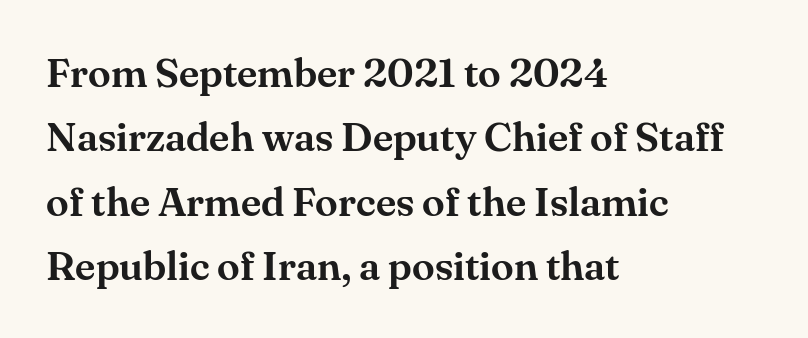
{"serif": "yes", "italic": "no", "width": "normal", "stroke_contrast": "medium", "x_height": "small", "monospaced": "no", "underline": "no", "align": "left", "line_spacing": "normal", "line_spacing_ratio": 1.57, "letter_spacing": "normal", "letter_spacing_em": 0.0, "glyph_px": 41}
